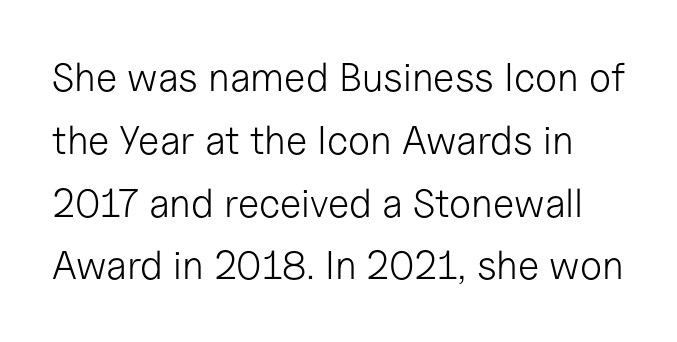
Q: Is the text bold? A: No.
Q: Is the text italic (slanted)? A: No, it is upright.
Q: Is the typeface a serif or a sans-serif typeface? A: Sans-serif.
Q: Is the text underlined? A: No.
Q: Is the spacing between letters normal or unusually wide? A: Normal.
Q: Is the spacing between lines tight, normal or loose? A: Normal.
Q: Width (condensed, normal, or wide)? A: Normal.
Q: Stroke contrast? A: Low.
Q: x-height? A: Medium.
Q: Monospaced? A: No.
